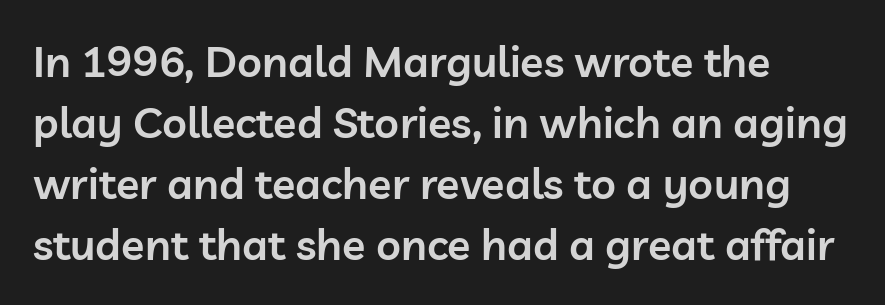
The image shows 43 px semibold sans-serif type, upright; set normal line spacing (1.42x), normal letter spacing, not underlined; low stroke contrast and a medium x-height.
